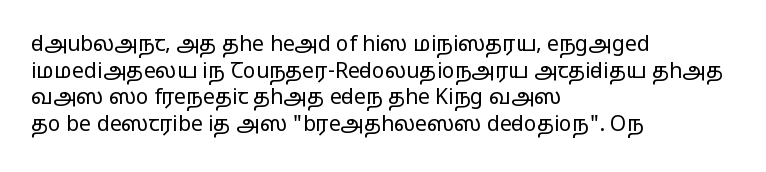
The image shows 21 px text type, upright; set left-aligned, normal line spacing (1.27x), normal letter spacing, not underlined.
